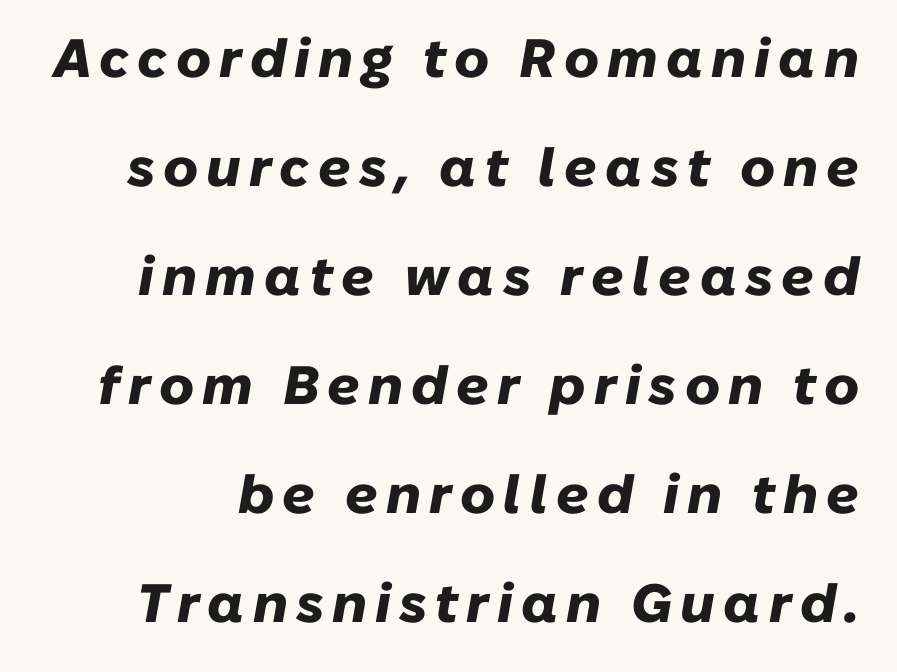
The image shows 54 px heavy type, italic (leaning right); set loose line spacing (2.02x), not underlined; low stroke contrast and a medium x-height.
